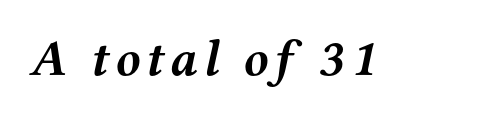
Q: Is the text bold? A: Yes.
Q: Is the text italic (slanted)? A: Yes, it leans right by about 12 degrees.
Q: Is the typeface a serif or a sans-serif typeface? A: Serif.
Q: Is the text underlined? A: No.
Q: Width (condensed, normal, or wide)? A: Wide.
Q: Stroke contrast? A: Medium.
Q: x-height? A: Medium.
Q: Monospaced? A: No.
